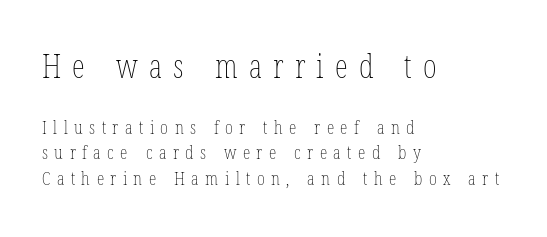
{"italic": "no", "bold": "no", "weight": "thin", "width": "condensed", "stroke_contrast": "low", "x_height": "medium", "monospaced": "no", "underline": "no", "align": "left", "line_spacing": "normal", "line_spacing_ratio": 1.34, "letter_spacing": "wide", "letter_spacing_em": 0.34, "larger_block": "first", "size_ratio": 1.74, "glyph_px": 33}
